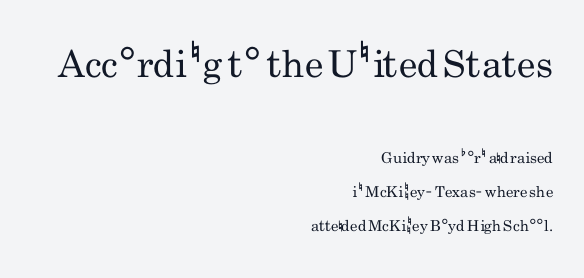
Q: Is the text bold? A: No.
Q: Is the text italic (slanted)? A: No, it is upright.
Q: Is the typeface a serif or a sans-serif typeface? A: Sans-serif.
Q: Is the text underlined? A: No.
Q: How is the paragraph aligned? A: Right-aligned.
Q: Is the spacing between letters normal or unusually wide? A: Normal.
Q: Is the spacing between lines tight, normal or loose? A: Loose.
Q: Which block of text is set in a larger size, the first (top) or the second (bottom)? A: The first (top) one.
Q: Width (condensed, normal, or wide)? A: Condensed.
Q: Stroke contrast? A: Low.
Q: x-height? A: Small.
Q: Monospaced? A: No.
